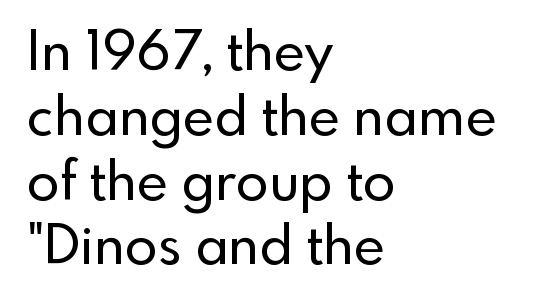
Looks like regular typesetting: each glyph gets only the width it needs. Caption: multi-line text, flush left, ragged right. The type is set solid horizontally, with unmodified tracking. The designer went with a sans here, leaving each stem footless. Any mark beneath the type? The region is blank. Every stem runs plumb, perpendicular to the baseline.
